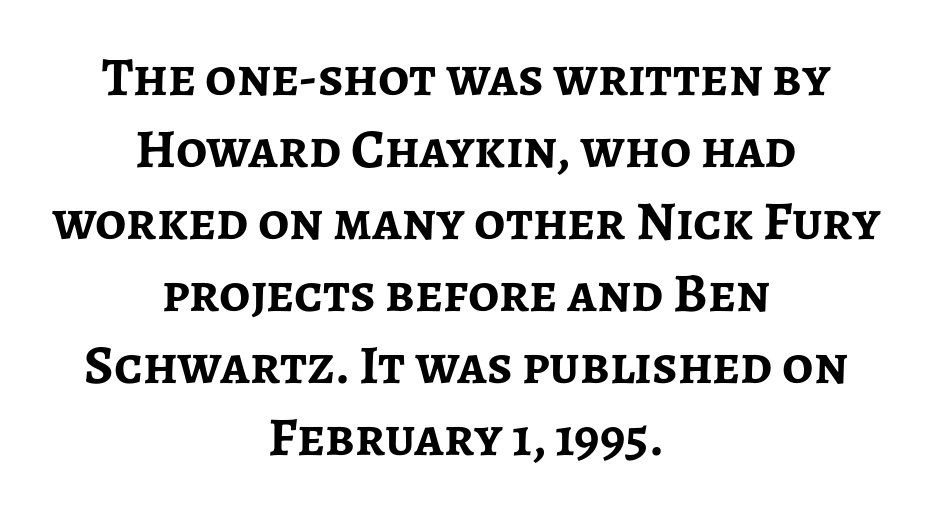
Heavy-handed strokes throughout: this text is bold. The tracking reads as untouched default to a designer's eye. Do the characters align in a grid? No, the font is proportional. Bare-footed words on every line.
